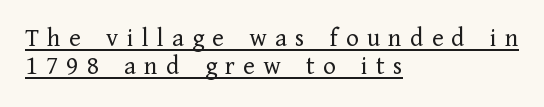
{"italic": "no", "bold": "no", "underline": "yes", "align": "left", "line_spacing": "tight", "line_spacing_ratio": 1.09, "letter_spacing": "wide", "letter_spacing_em": 0.32, "glyph_px": 26}
